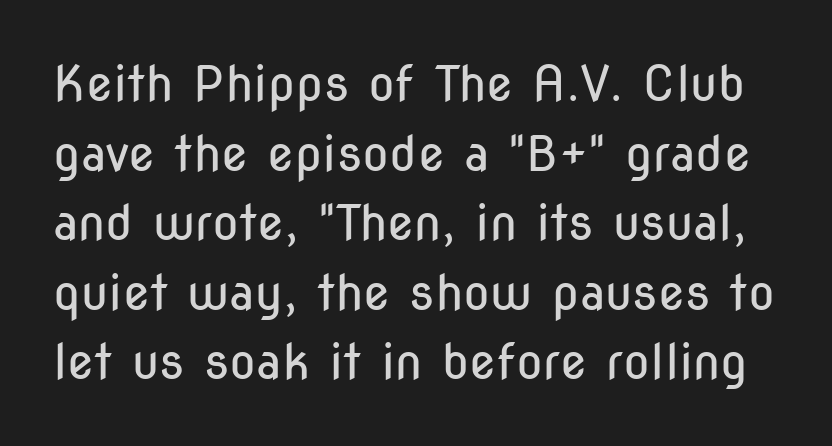
The image shows 49 px regular-weight, condensed sans-serif type, upright; set normal line spacing (1.42x), normal letter spacing, not underlined; low stroke contrast and a medium x-height.
